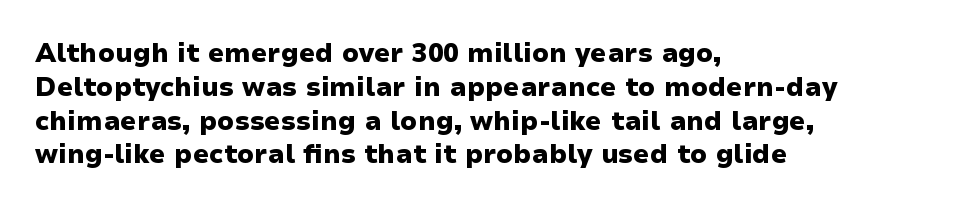
{"italic": "no", "bold": "yes", "underline": "no", "align": "left", "line_spacing": "normal", "line_spacing_ratio": 1.3, "letter_spacing": "normal", "letter_spacing_em": 0.0, "glyph_px": 26}
